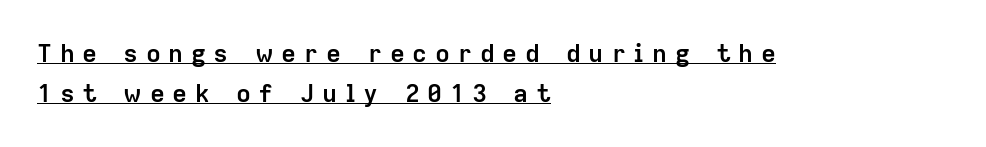
The image shows 25 px bold type, upright; set left-aligned, normal line spacing (1.59x), unusually wide letter spacing (+0.3 em), underlined.
